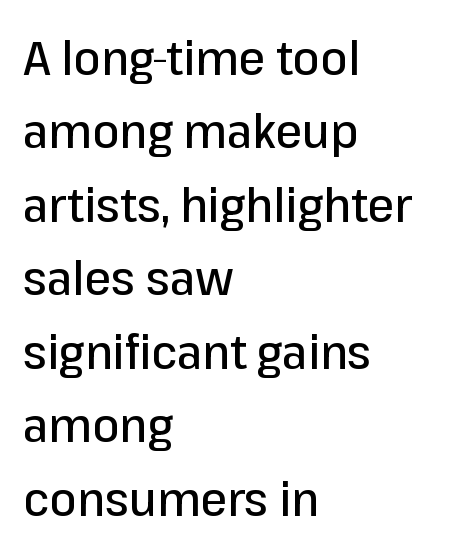
Q: Is the text italic (slanted)? A: No, it is upright.
Q: Is the typeface a serif or a sans-serif typeface? A: Sans-serif.
Q: Is the text underlined? A: No.
Q: How is the paragraph aligned? A: Left-aligned.
Q: Is the spacing between letters normal or unusually wide? A: Normal.
Q: Is the spacing between lines tight, normal or loose? A: Normal.
Q: Width (condensed, normal, or wide)? A: Normal.
Q: Stroke contrast? A: Low.
Q: x-height? A: Medium.
Q: Monospaced? A: No.
